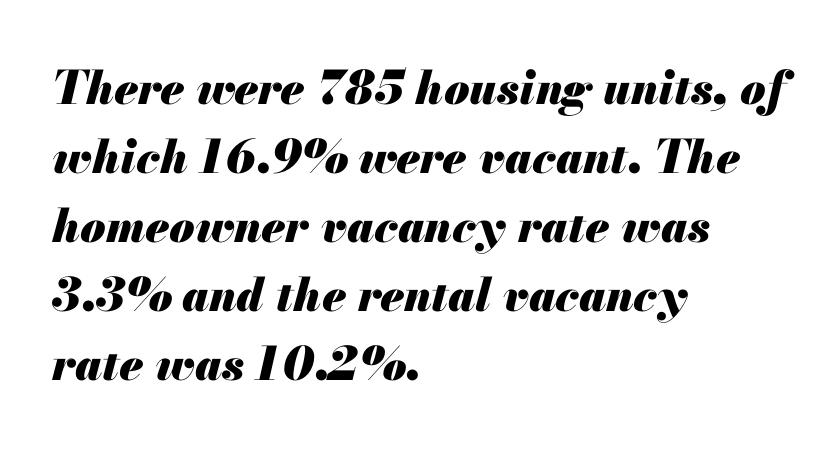
Character widths vary here, with narrow letters taking less room than wide ones. Strokes here are thick enough to call this a true bold. These lines were composed using italics. The gap between lines stays unmarked. The paragraph has a hard left edge and a soft right edge.
